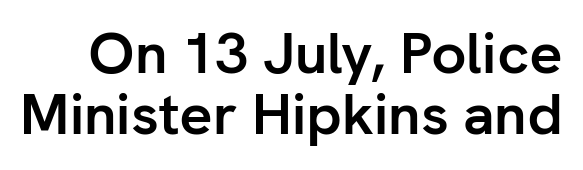
The type is set solid horizontally, with unmodified tracking. Here the designer chose a conventional face with non-uniform glyph widths. The passage shown stacks its lines with hardly any gap. A typesetter would mark this as roman, not italic.
